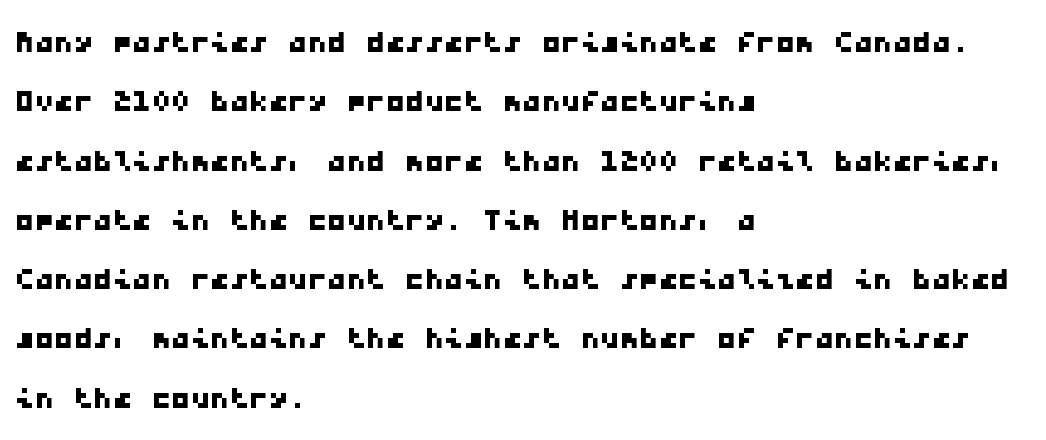
{"serif": "no", "width": "wide", "stroke_contrast": "low", "x_height": "medium", "monospaced": "yes", "underline": "no", "align": "left", "line_spacing": "normal", "line_spacing_ratio": 1.52, "letter_spacing": "normal", "letter_spacing_em": 0.0, "glyph_px": 39}
